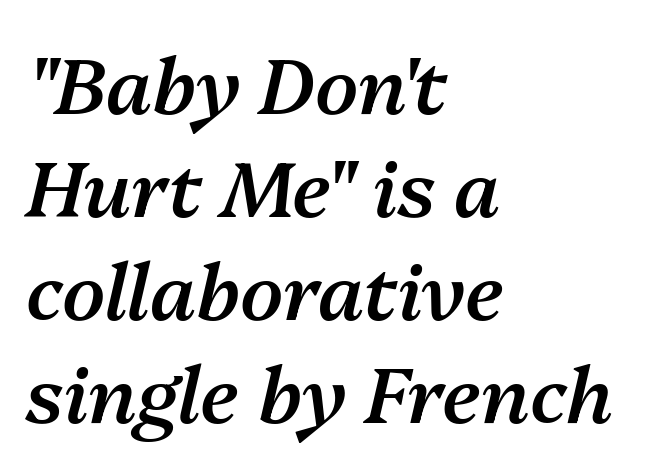
Q: Is the text bold? A: Semi-bold.
Q: Is the text italic (slanted)? A: Yes, it leans right by about 13 degrees.
Q: Is the text underlined? A: No.
Q: How is the paragraph aligned? A: Left-aligned.
Q: Is the spacing between letters normal or unusually wide? A: Normal.
Q: Is the spacing between lines tight, normal or loose? A: Normal.
Q: Width (condensed, normal, or wide)? A: Normal.
Q: Stroke contrast? A: Medium.
Q: x-height? A: Medium.
Q: Monospaced? A: No.
